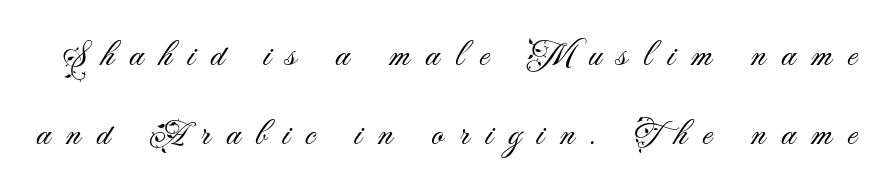
What's the leading like? Stretched, with rows far apart. The type family on display is of the sans-serif kind. On a weight scale, this lands at 450 or below. Varying glyph widths throughout — classic text-font behaviour. The foot of each line stays bare and open.
